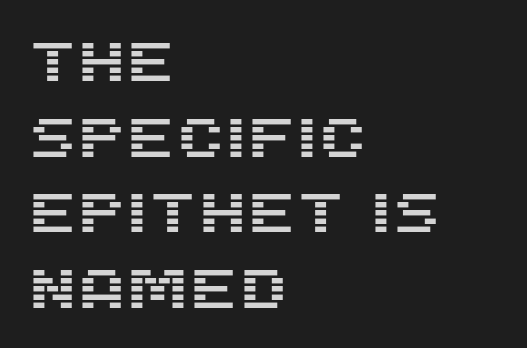
The image shows 56 px sans-serif type, upright; set left-aligned, normal line spacing (1.35x), normal letter spacing, not underlined; medium stroke contrast and a large x-height.
